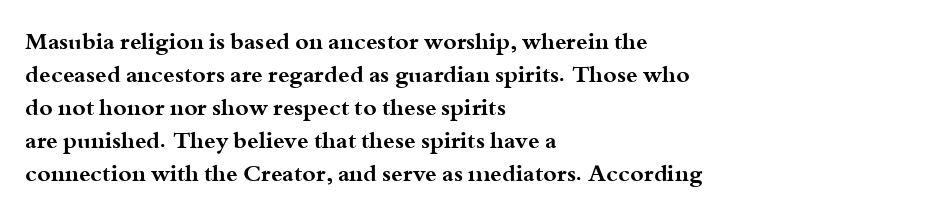
{"italic": "no", "bold": "yes", "underline": "no", "align": "left", "line_spacing": "normal", "line_spacing_ratio": 1.43, "letter_spacing": "normal", "letter_spacing_em": 0.0, "glyph_px": 23}
